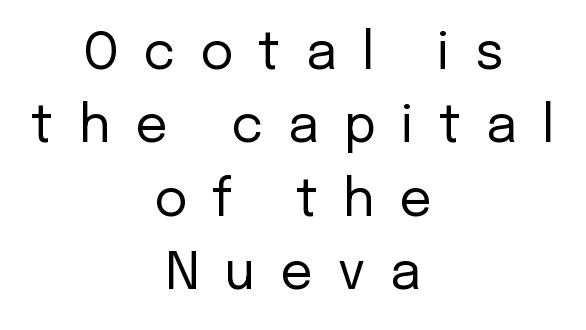
Letters rest on an invisible, unmarked baseline. The passage shown has open, widely tracked lettering throughout. Reading down the column, the eye jumps a familiar distance to each next line. Think standard paragraph weight, or any step lighter than that. A roman cut, with each character standing at attention.
